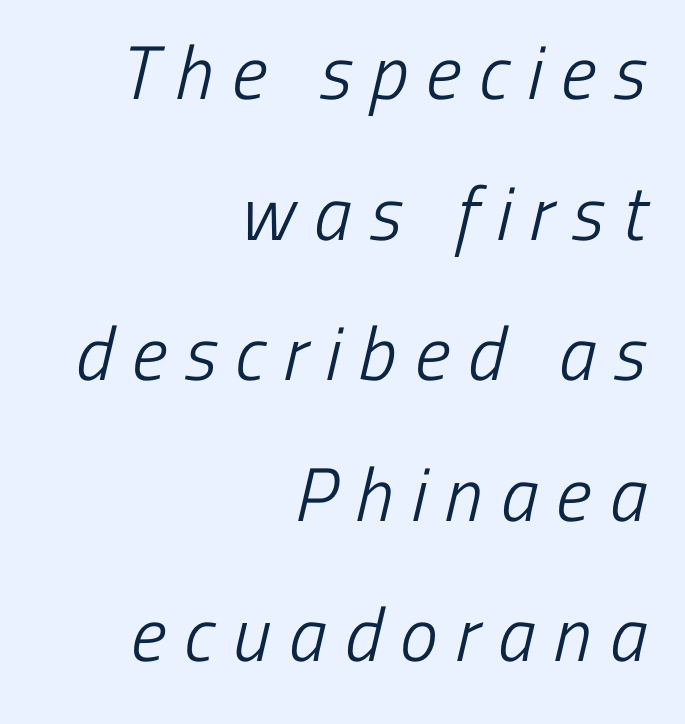
Q: Is the text bold? A: No.
Q: Is the typeface a serif or a sans-serif typeface? A: Sans-serif.
Q: Is the text underlined? A: No.
Q: How is the paragraph aligned? A: Right-aligned.
Q: Is the spacing between letters normal or unusually wide? A: Unusually wide.
Q: Width (condensed, normal, or wide)? A: Condensed.
Q: Stroke contrast? A: Low.
Q: x-height? A: Medium.
Q: Monospaced? A: No.
